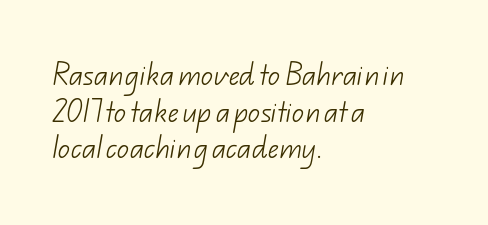
{"bold": "no", "underline": "no", "align": "left", "line_spacing": "normal", "line_spacing_ratio": 1.53, "letter_spacing": "normal", "letter_spacing_em": 0.0, "glyph_px": 24}
